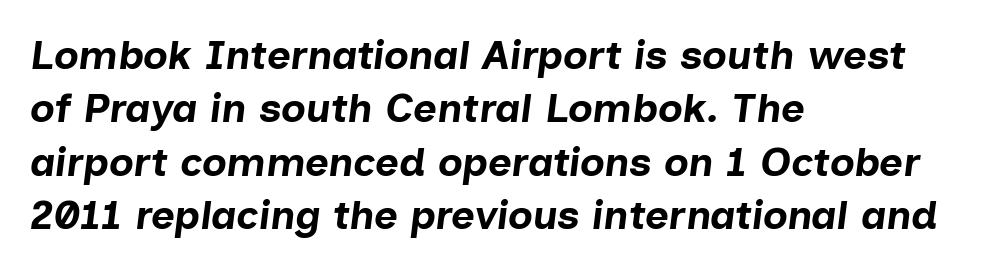
Q: Is the text bold? A: Yes.
Q: Is the text italic (slanted)? A: Yes, it leans right by about 7 degrees.
Q: Is the text underlined? A: No.
Q: How is the paragraph aligned? A: Left-aligned.
Q: Is the spacing between letters normal or unusually wide? A: Normal.
Q: Is the spacing between lines tight, normal or loose? A: Normal.
Q: Width (condensed, normal, or wide)? A: Normal.
Q: Stroke contrast? A: Low.
Q: x-height? A: Medium.
Q: Monospaced? A: No.
